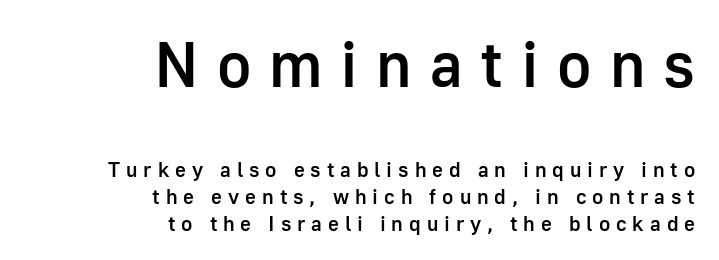
Q: Is the text bold? A: Semi-bold.
Q: Is the text italic (slanted)? A: No, it is upright.
Q: Is the typeface a serif or a sans-serif typeface? A: Sans-serif.
Q: Is the text underlined? A: No.
Q: How is the paragraph aligned? A: Right-aligned.
Q: Is the spacing between letters normal or unusually wide? A: Unusually wide.
Q: Is the spacing between lines tight, normal or loose? A: Normal.
Q: Which block of text is set in a larger size, the first (top) or the second (bottom)? A: The first (top) one.
Q: Width (condensed, normal, or wide)? A: Normal.
Q: Stroke contrast? A: Low.
Q: x-height? A: Medium.
Q: Monospaced? A: No.
